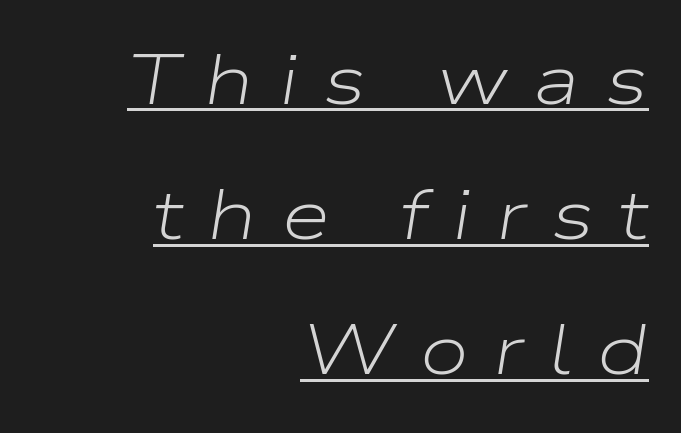
{"italic": "yes", "lean": "right", "slant_degrees": 9, "bold": "no", "weight": "light", "width": "wide", "stroke_contrast": "low", "x_height": "medium", "monospaced": "no", "underline": "yes", "align": "right", "line_spacing": "loose", "line_spacing_ratio": 1.93, "letter_spacing": "wide", "letter_spacing_em": 0.35, "glyph_px": 70}
